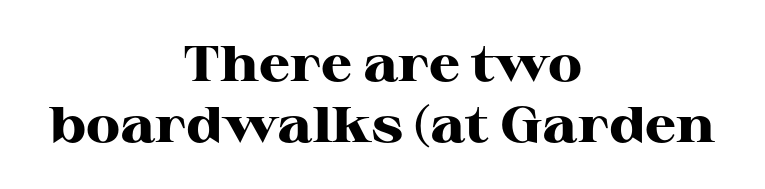
Q: Is the text bold? A: Yes.
Q: Is the text italic (slanted)? A: No, it is upright.
Q: Is the typeface a serif or a sans-serif typeface? A: Serif.
Q: Is the text underlined? A: No.
Q: How is the paragraph aligned? A: Centered.
Q: Is the spacing between letters normal or unusually wide? A: Normal.
Q: Width (condensed, normal, or wide)? A: Wide.
Q: Stroke contrast? A: High.
Q: x-height? A: Medium.
Q: Monospaced? A: No.
